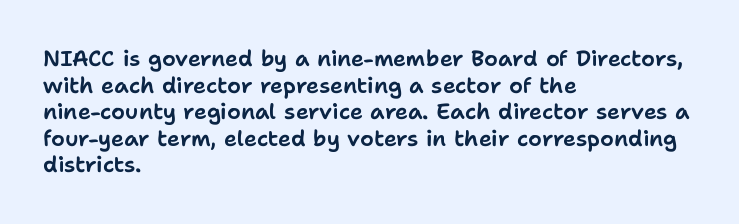
{"italic": "no", "underline": "no", "align": "left", "line_spacing_ratio": 1.21, "letter_spacing": "normal", "letter_spacing_em": 0.0, "glyph_px": 22}
